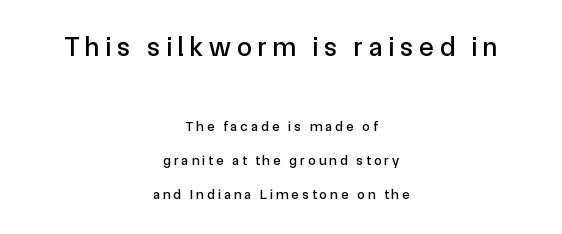
{"italic": "no", "underline": "no", "align": "center", "line_spacing": "loose", "line_spacing_ratio": 2.42, "letter_spacing": "wide", "letter_spacing_em": 0.22, "larger_block": "first", "size_ratio": 1.93, "glyph_px": 27}
